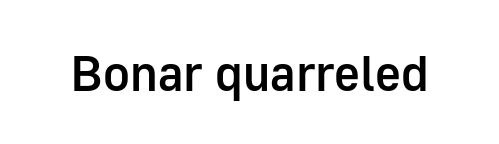
{"serif": "no", "italic": "no", "bold": "semi", "weight": "semibold", "width": "normal", "stroke_contrast": "low", "x_height": "medium", "monospaced": "no", "underline": "no", "letter_spacing": "normal", "letter_spacing_em": 0.0, "glyph_px": 50}
